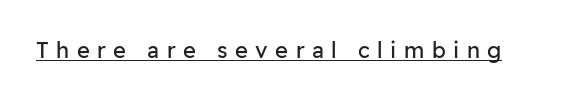
{"italic": "no", "bold": "no", "underline": "yes", "letter_spacing": "wide", "letter_spacing_em": 0.34, "glyph_px": 22}
